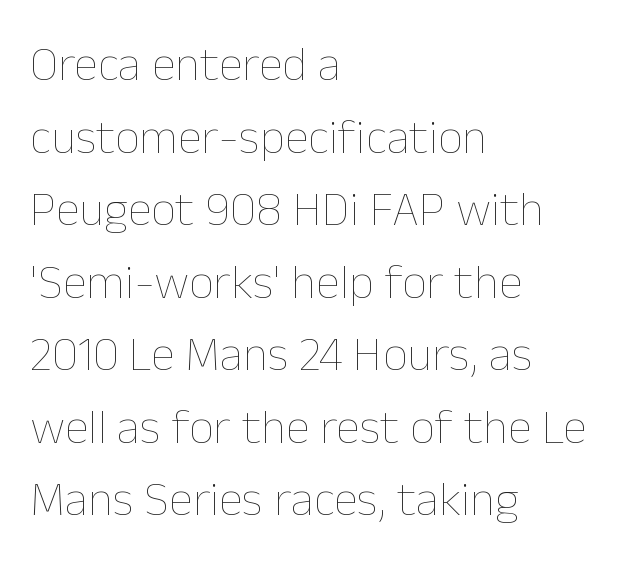
Q: Is the text bold? A: No.
Q: Is the text italic (slanted)? A: No, it is upright.
Q: Is the text underlined? A: No.
Q: How is the paragraph aligned? A: Left-aligned.
Q: Is the spacing between letters normal or unusually wide? A: Normal.
Q: Is the spacing between lines tight, normal or loose? A: Normal.
Q: Width (condensed, normal, or wide)? A: Normal.
Q: Stroke contrast? A: Low.
Q: x-height? A: Medium.
Q: Monospaced? A: No.
